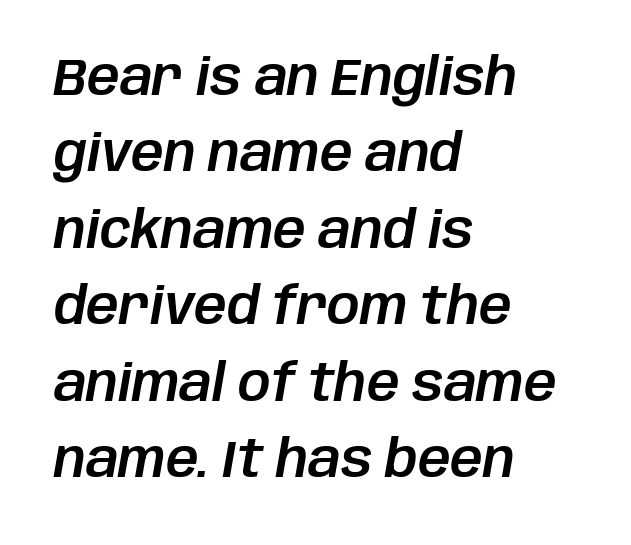
The image shows 51 px text type, italic (leaning right); set left-aligned, normal line spacing (1.5x), normal letter spacing, not underlined; low stroke contrast and a large x-height.
